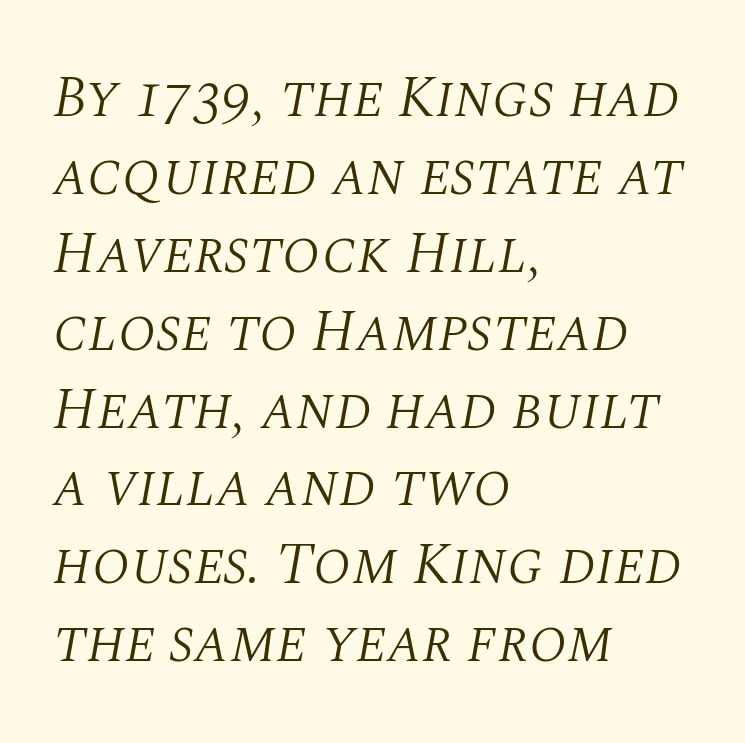
Observe the ordinary spacing: letters are neighbours, not strangers. Caption: multi-line text, flush left, ragged right. This sample has the flowing, uneven cadence of proportional lettering. Slanted lettering throughout. The letters carry serifs — small finishing strokes at the ends of their stems.
